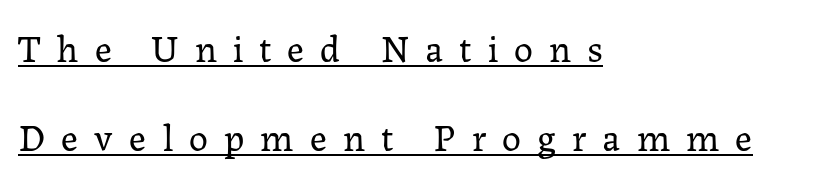
The image shows 38 px regular-weight serif type, upright; set left-aligned, loose line spacing (2.35x), unusually wide letter spacing (+0.42 em), underlined; low stroke contrast and a medium x-height.
